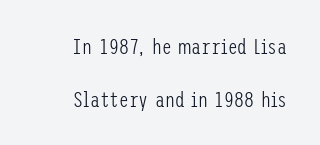
Q: Is the text bold? A: No.
Q: Is the text italic (slanted)? A: No, it is upright.
Q: Is the text underlined? A: No.
Q: How is the paragraph aligned? A: Right-aligned.
Q: Is the spacing between letters normal or unusually wide? A: Normal.
Q: Is the spacing between lines tight, normal or loose? A: Loose.
